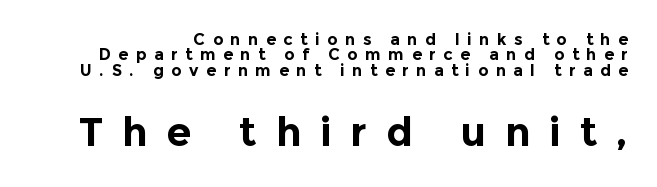
Q: Is the text bold? A: Yes.
Q: Is the text italic (slanted)? A: No, it is upright.
Q: Is the typeface a serif or a sans-serif typeface? A: Sans-serif.
Q: Is the text underlined? A: No.
Q: Is the spacing between letters normal or unusually wide? A: Unusually wide.
Q: Is the spacing between lines tight, normal or loose? A: Tight.
Q: Which block of text is set in a larger size, the first (top) or the second (bottom)? A: The second (bottom) one.
Q: Width (condensed, normal, or wide)? A: Normal.
Q: x-height? A: Medium.
Q: Monospaced? A: No.
